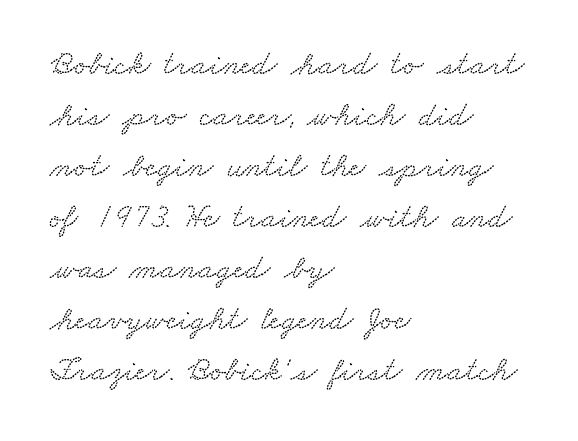
{"serif": "yes", "width": "wide", "stroke_contrast": "medium", "x_height": "small", "monospaced": "no", "underline": "no", "align": "left", "line_spacing": "normal", "line_spacing_ratio": 1.5, "letter_spacing": "normal", "letter_spacing_em": 0.0, "glyph_px": 34}
